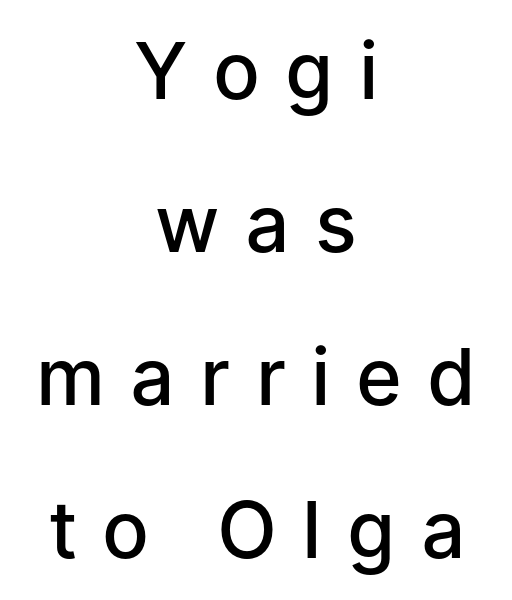
This rendering features lettering with no underline. Think of a printed novel: that variable character pitch is what you see here. Between one letter and the next there's a generous, obvious gap. Typeset on center — no edge is straight. The font is running at a semibold setting, under full bold.
